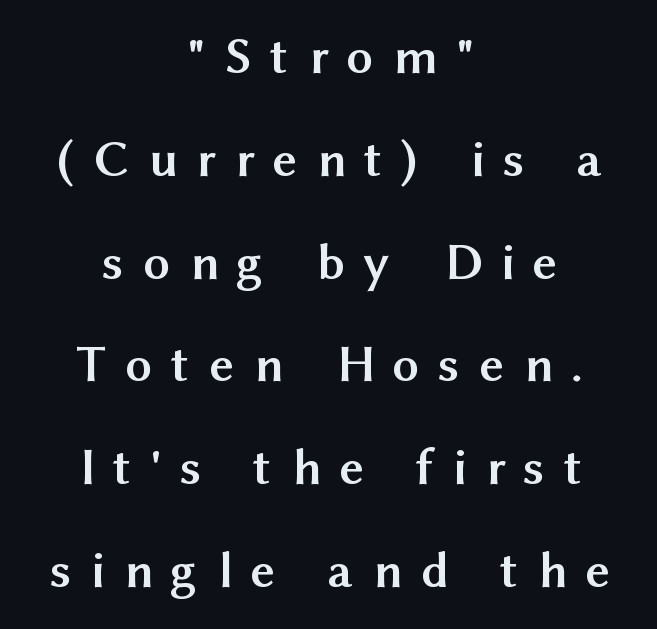
{"serif": "no", "italic": "no", "bold": "yes", "weight": "semibold", "width": "normal", "stroke_contrast": "medium", "x_height": "medium", "monospaced": "no", "underline": "no", "align": "center", "line_spacing": "loose", "line_spacing_ratio": 1.94, "letter_spacing": "wide", "letter_spacing_em": 0.37, "glyph_px": 53}
